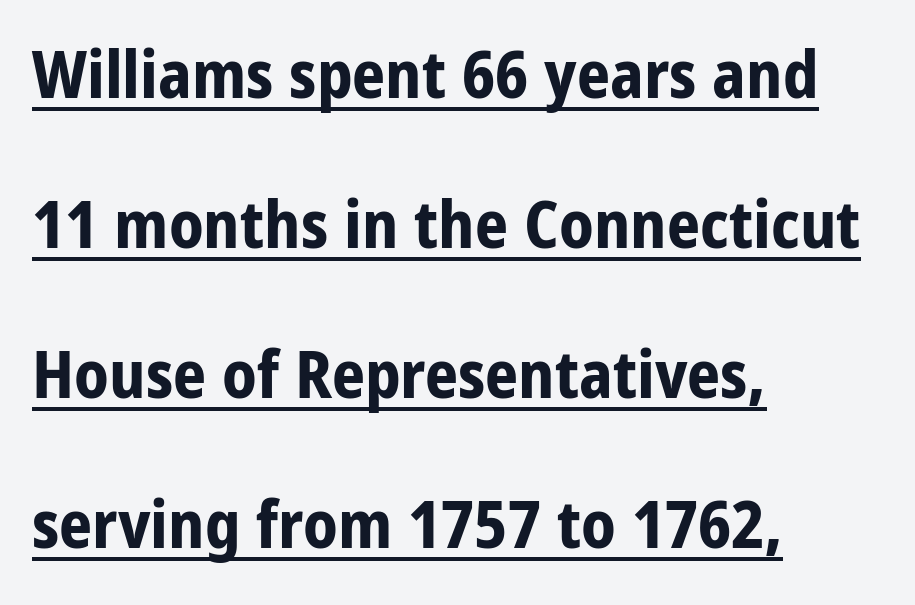
Interline gaps are noticeably wide in this sample. Weight: bold. You could not count columns in this text — the font is proportionally spaced. The rendering keeps characters at their native spacing. The rendering anchors every line to the left-hand side. It's the straight-up-and-down kind of type.
